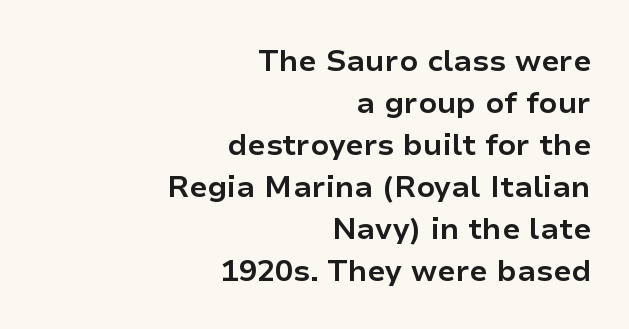
{"serif": "no", "italic": "no", "bold": "yes", "weight": "bold", "width": "normal", "stroke_contrast": "low", "x_height": "medium", "monospaced": "no", "underline": "no", "align": "right", "line_spacing": "normal", "line_spacing_ratio": 1.4, "letter_spacing": "normal", "letter_spacing_em": 0.0, "glyph_px": 30}
